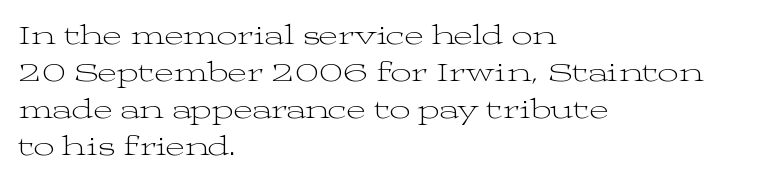
The image shows 29 px light, wide serif type, upright; set left-aligned, normal line spacing (1.28x), normal letter spacing, not underlined; medium stroke contrast and a medium x-height.
